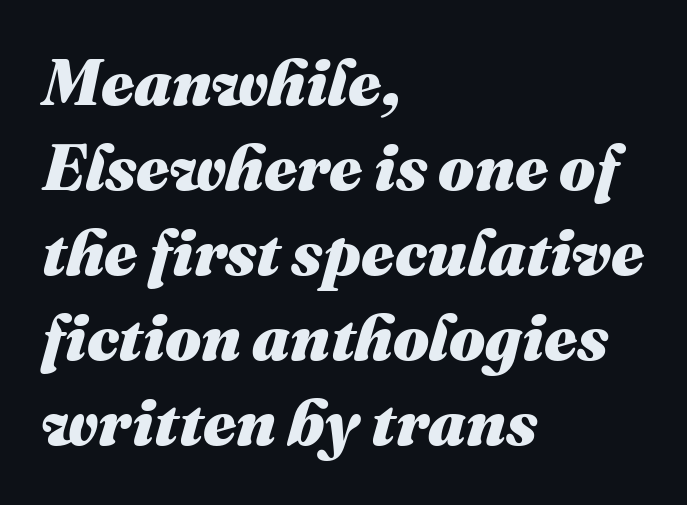
{"italic": "yes", "lean": "right", "slant_degrees": 16, "bold": "yes", "weight": "heavy", "width": "normal", "stroke_contrast": "medium", "x_height": "medium", "monospaced": "no", "underline": "no", "align": "left", "line_spacing": "normal", "line_spacing_ratio": 1.33, "letter_spacing": "normal", "letter_spacing_em": 0.0, "glyph_px": 64}
